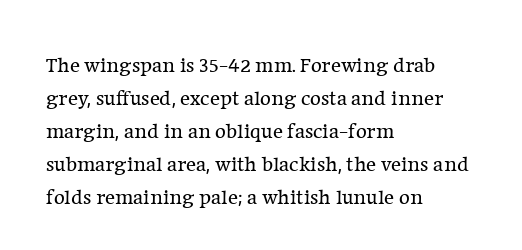
The image shows 21 px text type, upright; set left-aligned, normal line spacing (1.57x), normal letter spacing, not underlined.
